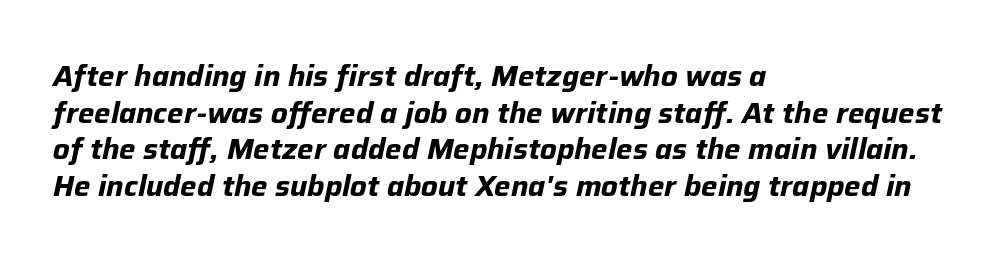
Inter-character spacing is left at the font's built-in metrics. A full-strength bold gives these letters their thick strokes. Looking at the ascenders, they clearly lean. Only glyphs here, with clear space below each row.
